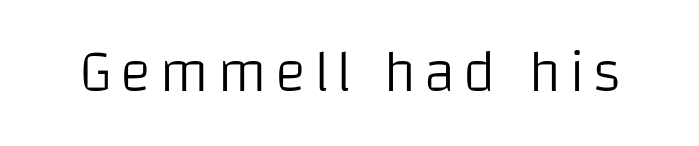
Q: Is the text bold? A: No.
Q: Is the text italic (slanted)? A: No, it is upright.
Q: Is the typeface a serif or a sans-serif typeface? A: Sans-serif.
Q: Is the text underlined? A: No.
Q: Width (condensed, normal, or wide)? A: Normal.
Q: Stroke contrast? A: Low.
Q: x-height? A: Large.
Q: Monospaced? A: No.
